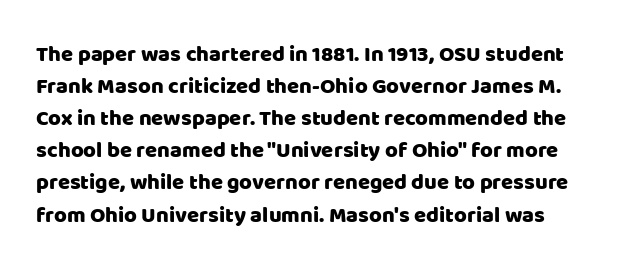
Q: Is the text italic (slanted)? A: No, it is upright.
Q: Is the text underlined? A: No.
Q: Is the spacing between letters normal or unusually wide? A: Normal.
Q: Is the spacing between lines tight, normal or loose? A: Normal.
